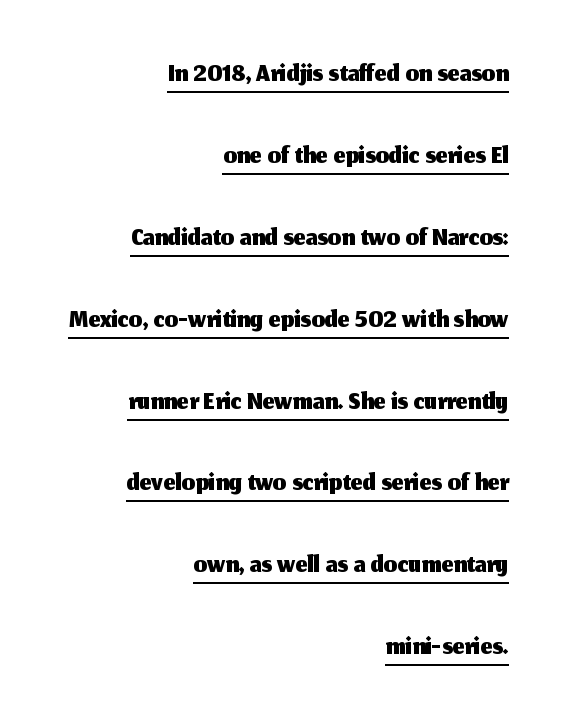
{"serif": "no", "italic": "no", "width": "normal", "stroke_contrast": "medium", "x_height": "medium", "monospaced": "no", "underline": "yes", "align": "right", "line_spacing": "loose", "line_spacing_ratio": 1.95, "letter_spacing": "normal", "letter_spacing_em": 0.0, "glyph_px": 42}
